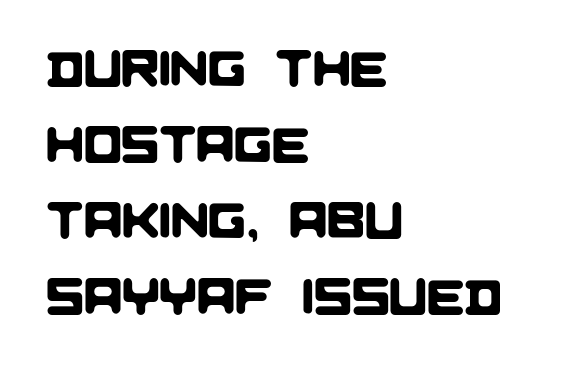
The image shows 50 px sans-serif type; set left-aligned, normal line spacing (1.52x), normal letter spacing, not underlined; low stroke contrast and a large x-height.
